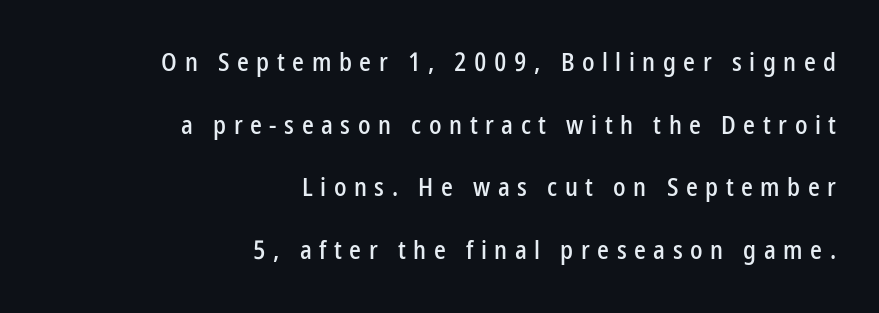
The lines in this sample share a right terminus and differ only in where they begin. Anything drawn beneath the words? Only blank space. Every stem runs plumb, perpendicular to the baseline. Short note: letters widely spaced. What's the leading like? Stretched, with rows far apart.
